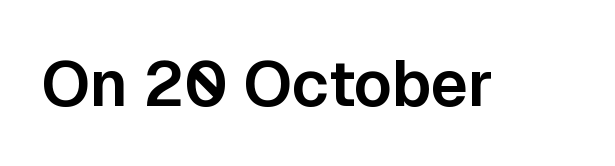
The image shows 64 px sans-serif type, upright; set normal letter spacing, not underlined; low stroke contrast and a medium x-height.
